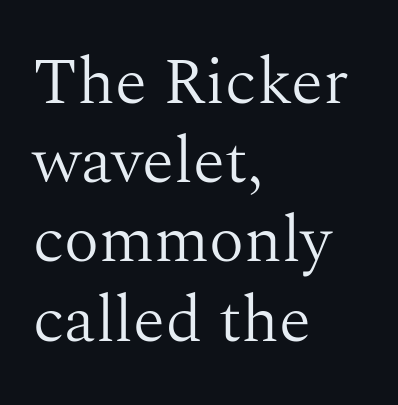
The space directly below the letters is spotless. Proportional: the letters do not fall into vertical columns. This reads as an unemphasized weight, regular at the heaviest. A typesetter would call this zero additional tracking. The glyphs in this specimen are seriffed.
